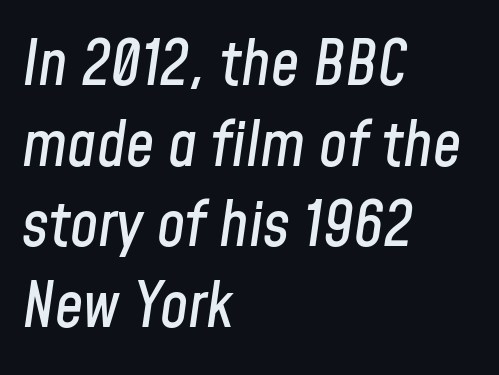
Q: Is the text italic (slanted)? A: Yes, it leans right by about 8 degrees.
Q: Is the text underlined? A: No.
Q: How is the paragraph aligned? A: Left-aligned.
Q: Is the spacing between letters normal or unusually wide? A: Normal.
Q: Is the spacing between lines tight, normal or loose? A: Normal.
Q: Width (condensed, normal, or wide)? A: Condensed.
Q: Stroke contrast? A: Low.
Q: x-height? A: Medium.
Q: Monospaced? A: No.
